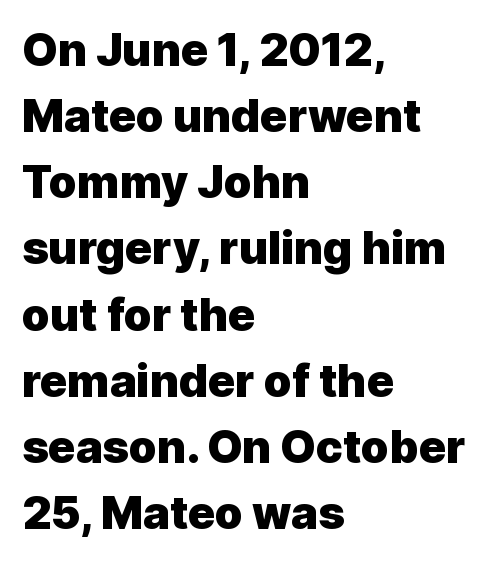
The image shows 45 px heavy sans-serif type, upright; set left-aligned, normal line spacing (1.47x), normal letter spacing, not underlined; a medium x-height.
